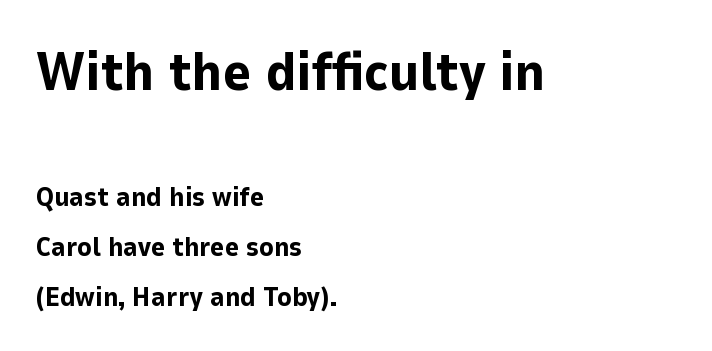
Look at the stroke-to-counter ratio: heavy, a bold. The specimen omits any rule beneath the text block's lines. Examine the stroke ends and you'll find no serifs. Vertical strokes here are truly vertical. Note: larger setting up top, smaller setting below. In CSS terms this would be text-align: left.
